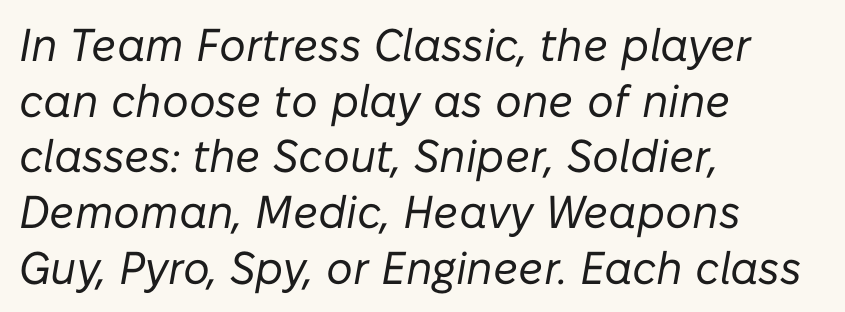
The weight would be labelled regular, book, light, or lighter still. Standard letterfit; no display-style spreading of the glyphs. There's an unmistakable incline to the writing here. Reading down the block, your eye returns to a fixed left position each line. Character widths vary here, with narrow letters taking less room than wide ones. The area under the type is left untouched.
